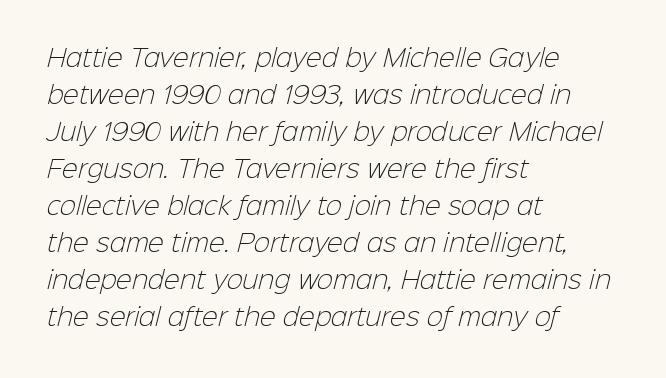
Glance below the letters and you will spot only blank space. The weight tops out at a normal text grade. Caption: standard tracking, unaltered. Short and long lines alike share a common starting point at left.
